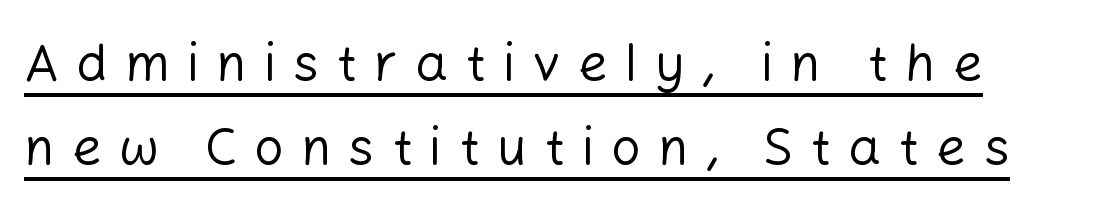
{"serif": "no", "italic": "no", "bold": "no", "weight": "regular", "width": "normal", "stroke_contrast": "low", "x_height": "medium", "monospaced": "no", "underline": "yes", "line_spacing": "normal", "line_spacing_ratio": 1.62, "letter_spacing": "wide", "letter_spacing_em": 0.33, "glyph_px": 52}
